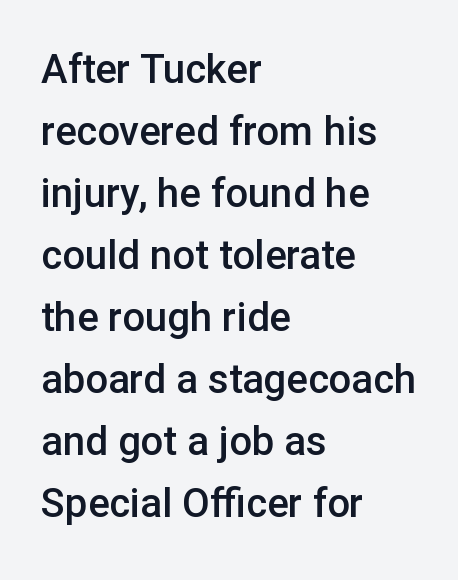
The image shows 40 px semibold sans-serif type, upright; set left-aligned, normal line spacing (1.55x), normal letter spacing, not underlined; low stroke contrast and a medium x-height.
